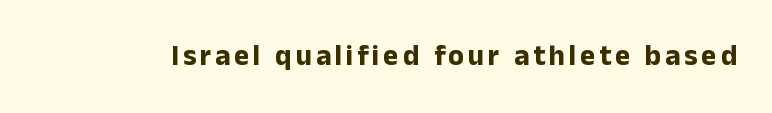
A typesetter would label this face a sans. Character widths vary here, with narrow letters taking less room than wide ones. The face used here has the dense, thick strokes of a bold. No italicization has been applied; the sample stays upright. Letters rest on an invisible, unmarked baseline.
